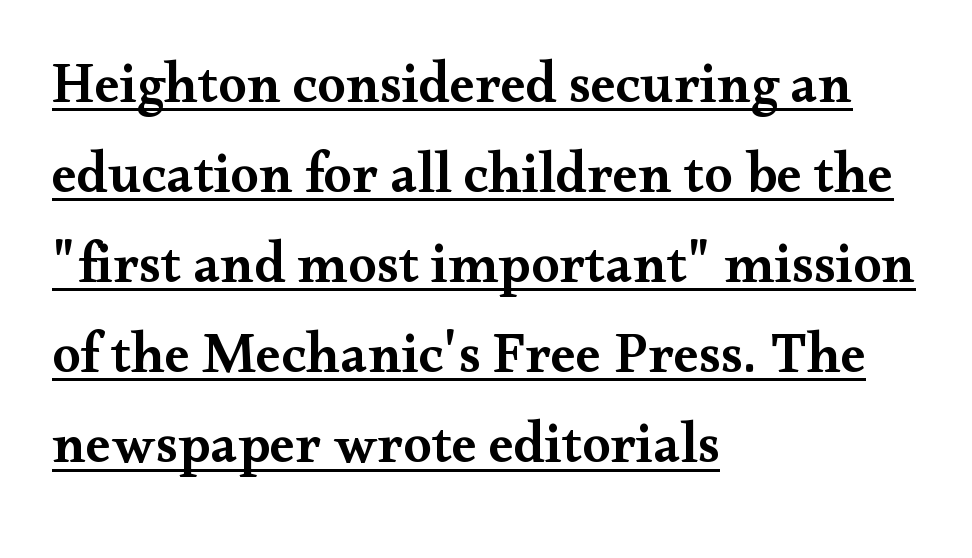
{"serif": "yes", "italic": "no", "bold": "semi", "weight": "semibold", "width": "wide", "stroke_contrast": "medium", "x_height": "small", "monospaced": "no", "underline": "yes", "align": "left", "line_spacing": "normal", "line_spacing_ratio": 1.58, "letter_spacing": "normal", "letter_spacing_em": 0.0, "glyph_px": 57}
